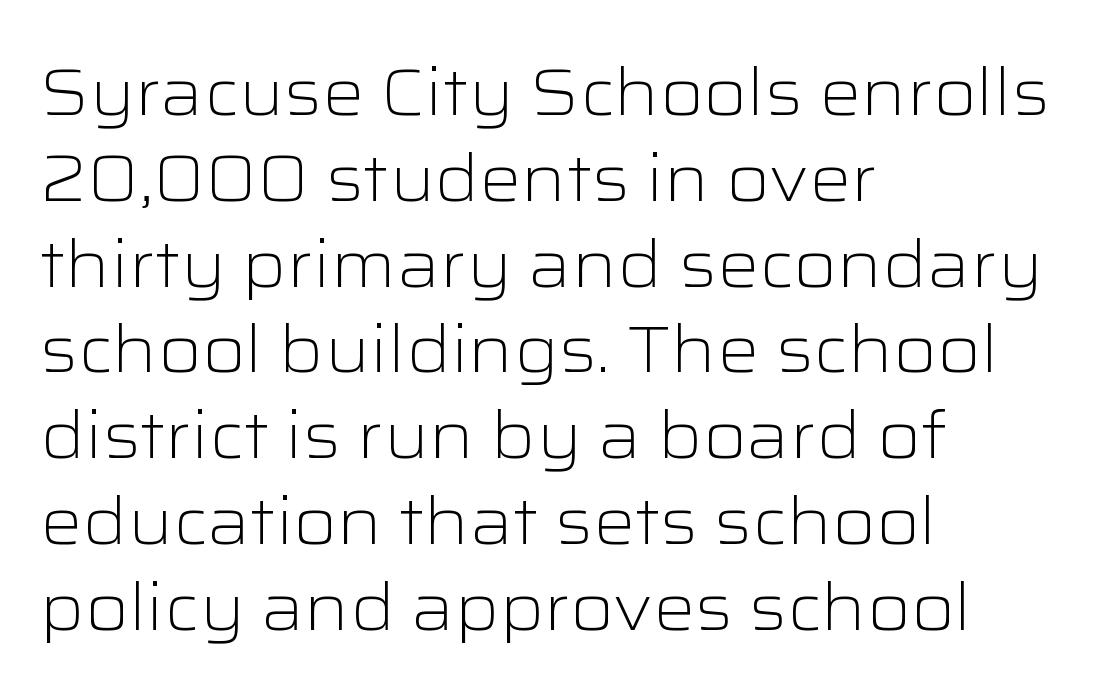
The image shows 66 px light, wide sans-serif type, upright; set left-aligned, normal line spacing (1.3x), normal letter spacing, not underlined; low stroke contrast and a medium x-height.
